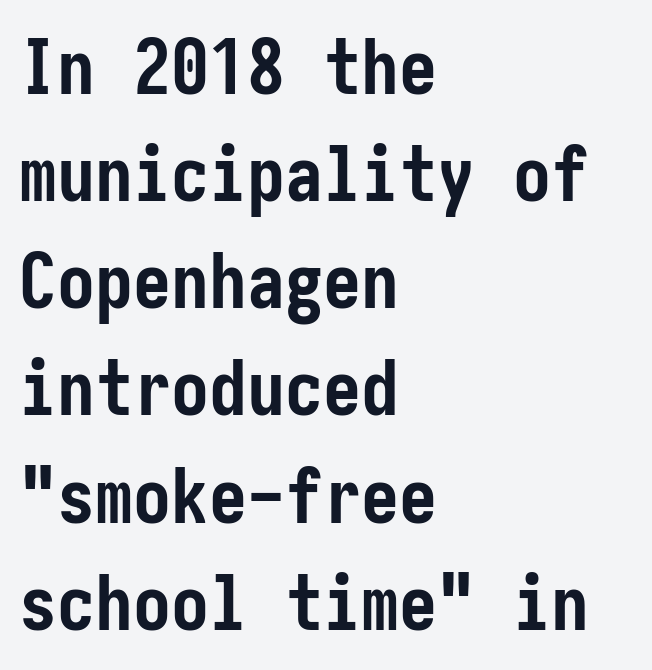
The image shows 76 px semibold, condensed sans-serif type, upright; set left-aligned, normal line spacing (1.41x), normal letter spacing, not underlined; low stroke contrast and a medium x-height.
